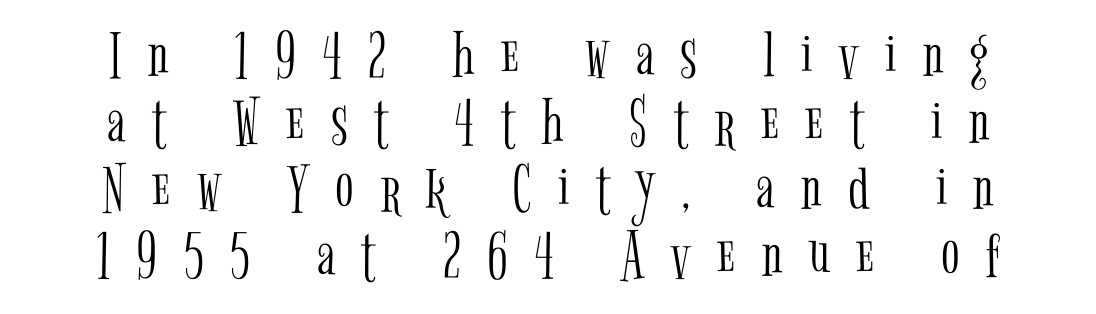
Q: Is the text bold? A: No.
Q: Is the text italic (slanted)? A: No, it is upright.
Q: Is the typeface a serif or a sans-serif typeface? A: Serif.
Q: Is the text underlined? A: No.
Q: How is the paragraph aligned? A: Centered.
Q: Is the spacing between letters normal or unusually wide? A: Unusually wide.
Q: Is the spacing between lines tight, normal or loose? A: Tight.
Q: Width (condensed, normal, or wide)? A: Condensed.
Q: Stroke contrast? A: Low.
Q: x-height? A: Medium.
Q: Monospaced? A: No.
